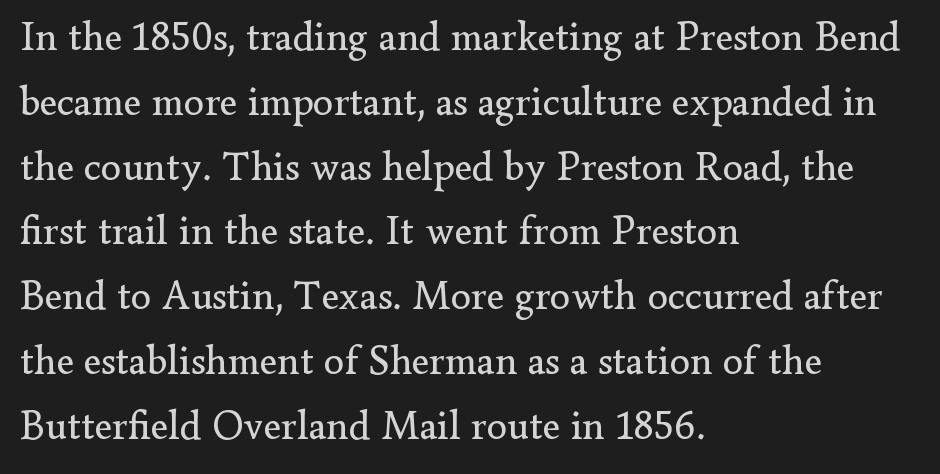
{"serif": "yes", "italic": "no", "bold": "no", "weight": "regular", "width": "normal", "stroke_contrast": "low", "x_height": "small", "monospaced": "no", "underline": "no", "align": "left", "line_spacing": "normal", "line_spacing_ratio": 1.58, "letter_spacing": "normal", "letter_spacing_em": 0.0, "glyph_px": 41}
